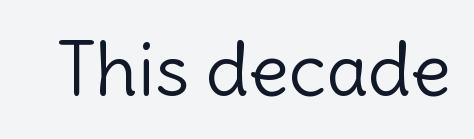
Every character sits straight up, as roman type does. Stem width sits at or under what a default text font uses. This is sans-serif lettering, the kind often seen on screens and signage. The face used here is proportionally spaced, like ordinary book or web type. Decoration check: the copy has no underline. Observe the ordinary spacing: letters are neighbours, not strangers.
